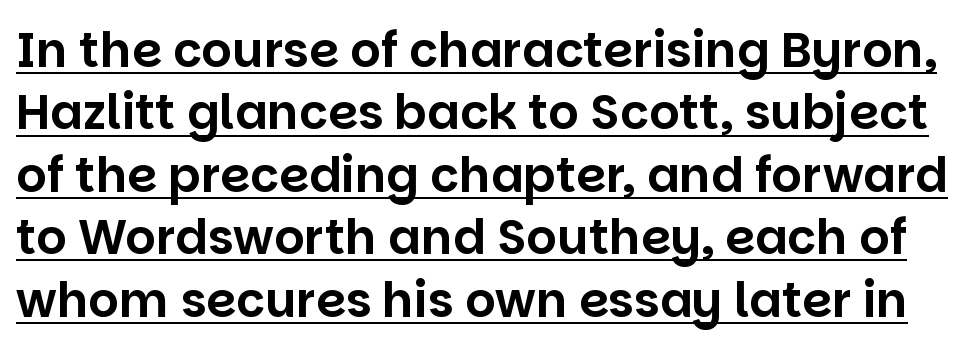
Q: Is the text italic (slanted)? A: No, it is upright.
Q: Is the typeface a serif or a sans-serif typeface? A: Sans-serif.
Q: Is the text underlined? A: Yes.
Q: Is the spacing between letters normal or unusually wide? A: Normal.
Q: Is the spacing between lines tight, normal or loose? A: Normal.
Q: Width (condensed, normal, or wide)? A: Normal.
Q: Stroke contrast? A: Low.
Q: x-height? A: Large.
Q: Monospaced? A: No.
